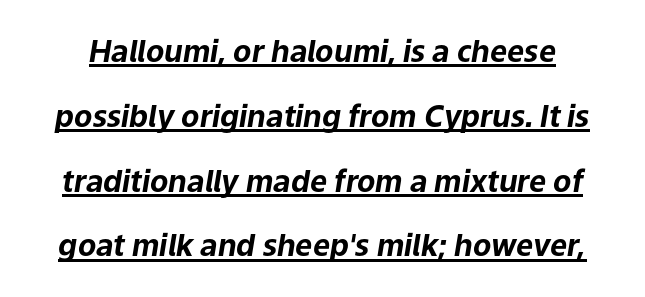
{"italic": "yes", "lean": "right", "slant_degrees": 9, "bold": "yes", "weight": "bold", "width": "normal", "stroke_contrast": "low", "x_height": "medium", "monospaced": "no", "underline": "yes", "line_spacing": "loose", "line_spacing_ratio": 2.16, "letter_spacing": "normal", "letter_spacing_em": 0.0, "glyph_px": 30}
